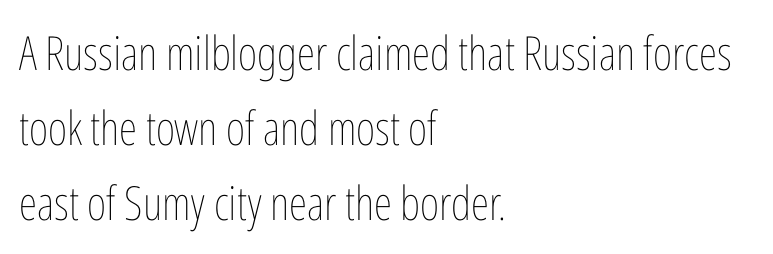
Do the characters align in a grid? No, the font is proportional. This sample keeps an unexceptional amount of space between lines. Each stroke keeps to a modest, everyday thickness or less. The compositor pushed each line to the left boundary. A typesetter would call this zero additional tracking.
